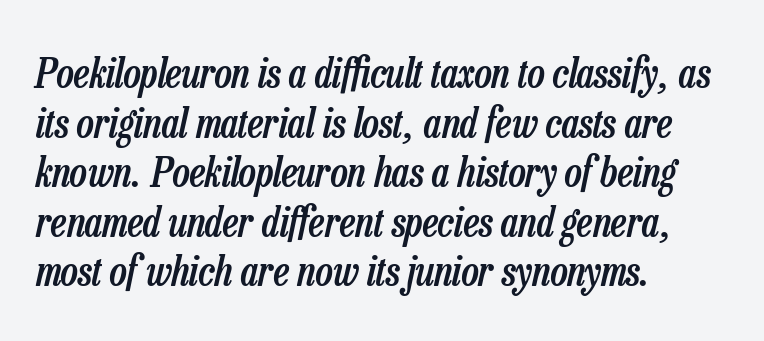
Q: Is the text bold? A: Semi-bold.
Q: Is the text italic (slanted)? A: Yes, it leans right by about 13 degrees.
Q: Is the text underlined? A: No.
Q: How is the paragraph aligned? A: Left-aligned.
Q: Is the spacing between letters normal or unusually wide? A: Normal.
Q: Width (condensed, normal, or wide)? A: Condensed.
Q: Stroke contrast? A: Low.
Q: x-height? A: Medium.
Q: Monospaced? A: No.
